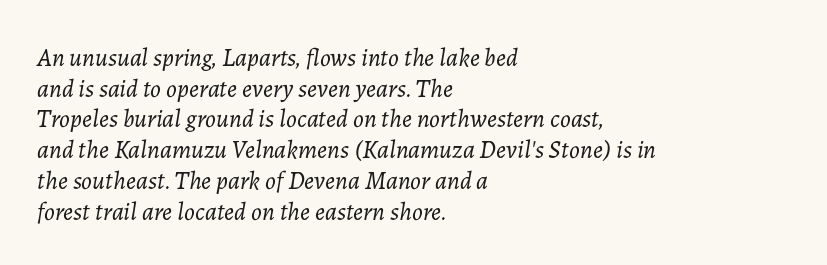
Tracking here is standard; glyphs follow each other at the usual distance. Each line starts at the same left margin while the right side varies. Italic? Definitely — the glyphs are oblique. The space beneath each line is pristine and unruled. Each stroke keeps to a modest, everyday thickness or less.
